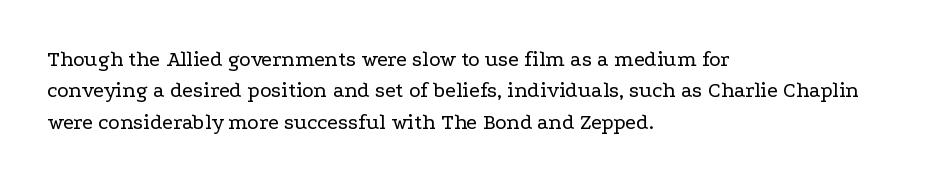
Q: Is the text bold? A: No.
Q: Is the text italic (slanted)? A: No, it is upright.
Q: Is the text underlined? A: No.
Q: How is the paragraph aligned? A: Left-aligned.
Q: Is the spacing between letters normal or unusually wide? A: Normal.
Q: Is the spacing between lines tight, normal or loose? A: Normal.
